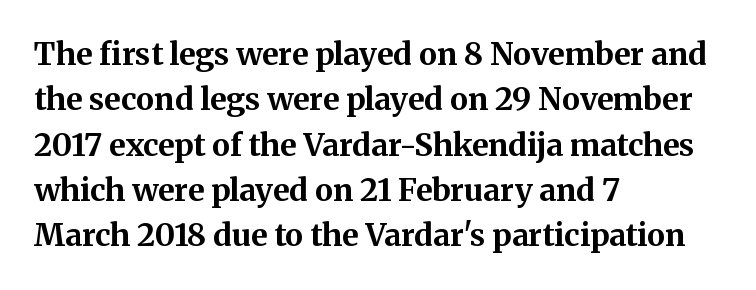
Q: Is the text bold? A: Yes.
Q: Is the text italic (slanted)? A: No, it is upright.
Q: Is the typeface a serif or a sans-serif typeface? A: Serif.
Q: Is the text underlined? A: No.
Q: How is the paragraph aligned? A: Left-aligned.
Q: Is the spacing between letters normal or unusually wide? A: Normal.
Q: Is the spacing between lines tight, normal or loose? A: Normal.
Q: Width (condensed, normal, or wide)? A: Normal.
Q: Stroke contrast? A: Medium.
Q: x-height? A: Medium.
Q: Monospaced? A: No.
